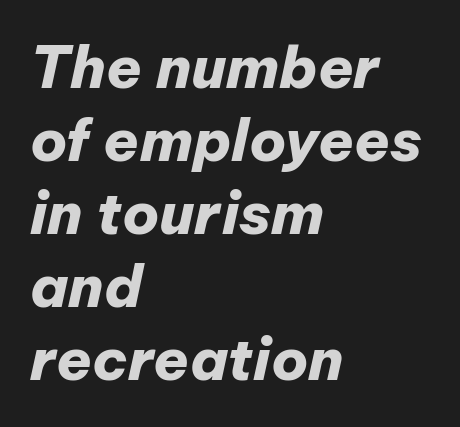
Q: Is the text bold? A: Yes.
Q: Is the text italic (slanted)? A: Yes, it leans right by about 12 degrees.
Q: Is the text underlined? A: No.
Q: How is the paragraph aligned? A: Left-aligned.
Q: Is the spacing between letters normal or unusually wide? A: Normal.
Q: Is the spacing between lines tight, normal or loose? A: Normal.
Q: Width (condensed, normal, or wide)? A: Normal.
Q: Stroke contrast? A: Low.
Q: x-height? A: Medium.
Q: Monospaced? A: No.
